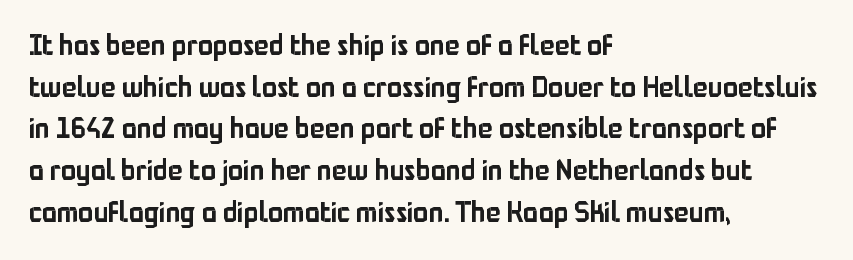
The image shows 28 px sans-serif type, upright; set left-aligned, normal line spacing (1.49x), normal letter spacing, not underlined; low stroke contrast and a medium x-height.
